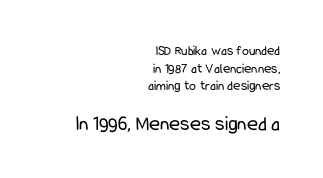
Q: Is the text bold? A: No.
Q: Is the text italic (slanted)? A: No, it is upright.
Q: Is the text underlined? A: No.
Q: How is the paragraph aligned? A: Right-aligned.
Q: Is the spacing between letters normal or unusually wide? A: Normal.
Q: Is the spacing between lines tight, normal or loose? A: Normal.
Q: Which block of text is set in a larger size, the first (top) or the second (bottom)? A: The second (bottom) one.
